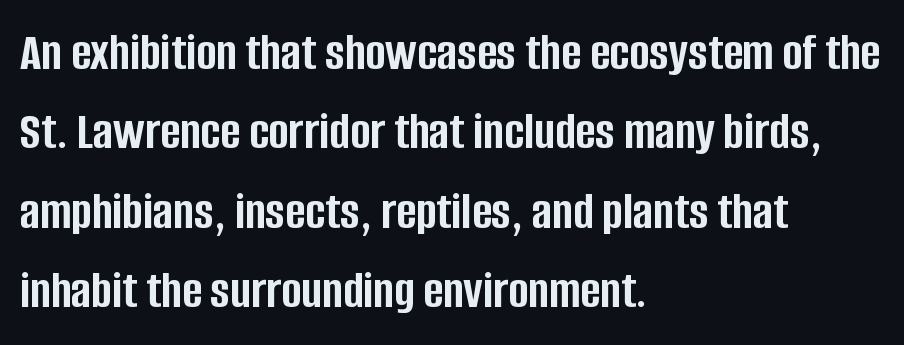
The image shows 54 px semibold, condensed sans-serif type, upright; set left-aligned, normal line spacing (1.47x), normal letter spacing, not underlined; low stroke contrast and a large x-height.
